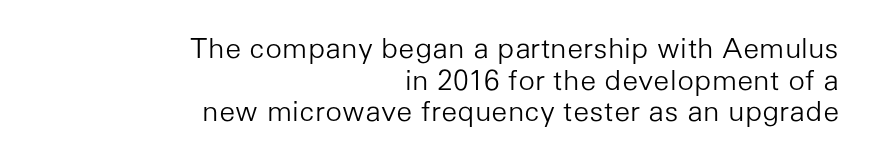
The image shows 28 px light sans-serif type, upright; set right-aligned, tight line spacing (1.13x), normal letter spacing, not underlined; low stroke contrast and a medium x-height.
